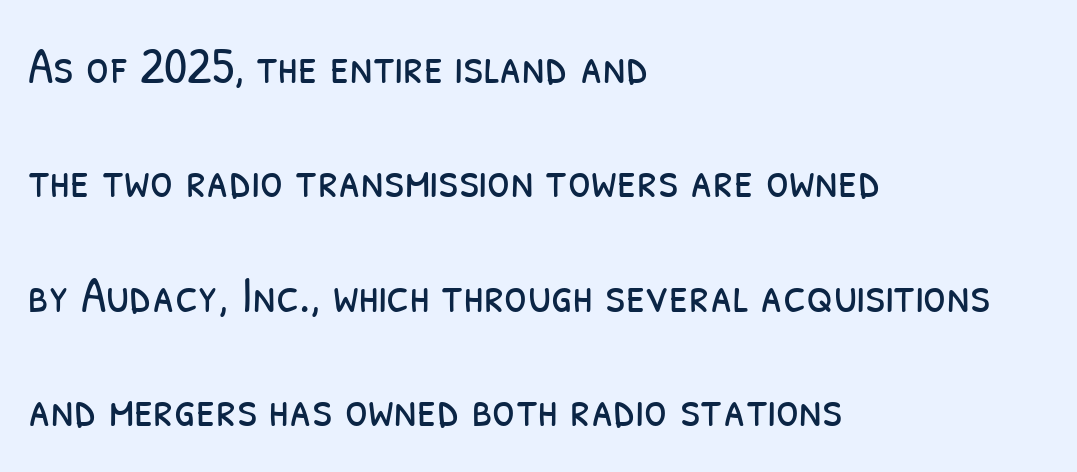
Q: Is the text bold? A: No.
Q: Is the typeface a serif or a sans-serif typeface? A: Sans-serif.
Q: Is the text underlined? A: No.
Q: How is the paragraph aligned? A: Left-aligned.
Q: Is the spacing between letters normal or unusually wide? A: Normal.
Q: Is the spacing between lines tight, normal or loose? A: Loose.
Q: Width (condensed, normal, or wide)? A: Condensed.
Q: Stroke contrast? A: Low.
Q: x-height? A: Medium.
Q: Monospaced? A: No.
